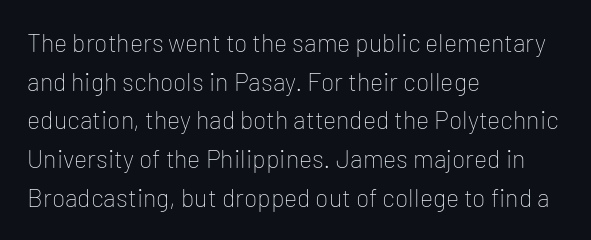
The image shows 25 px text type, upright; set left-aligned, normal line spacing (1.55x), normal letter spacing, not underlined.
